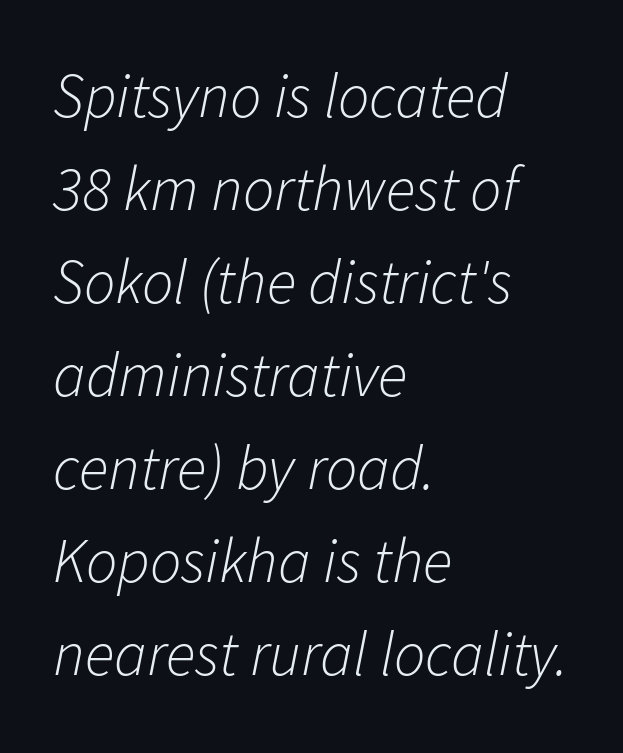
Q: Is the text bold? A: No.
Q: Is the text italic (slanted)? A: Yes, it leans right by about 11 degrees.
Q: Is the text underlined? A: No.
Q: How is the paragraph aligned? A: Left-aligned.
Q: Is the spacing between letters normal or unusually wide? A: Normal.
Q: Is the spacing between lines tight, normal or loose? A: Normal.
Q: Width (condensed, normal, or wide)? A: Normal.
Q: Stroke contrast? A: Low.
Q: x-height? A: Medium.
Q: Monospaced? A: No.
